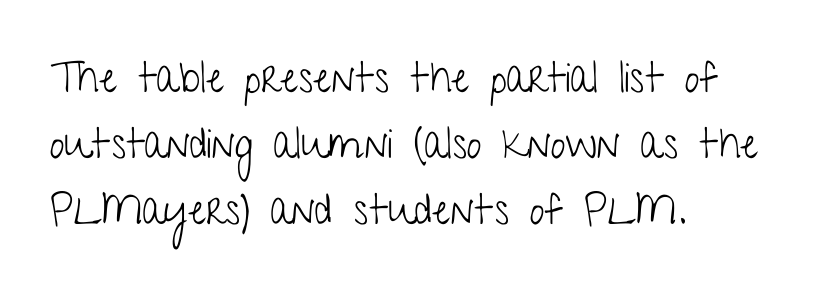
Q: Is the text bold? A: No.
Q: Is the text italic (slanted)? A: No, it is upright.
Q: Is the typeface a serif or a sans-serif typeface? A: Sans-serif.
Q: Is the text underlined? A: No.
Q: How is the paragraph aligned? A: Left-aligned.
Q: Is the spacing between letters normal or unusually wide? A: Normal.
Q: Is the spacing between lines tight, normal or loose? A: Normal.
Q: Width (condensed, normal, or wide)? A: Condensed.
Q: Stroke contrast? A: Low.
Q: x-height? A: Medium.
Q: Monospaced? A: No.
